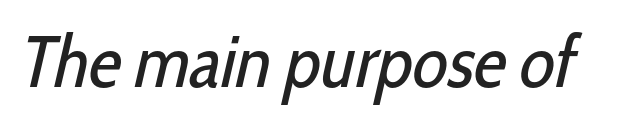
The letters sit at their default tracking, neither squeezed nor spread. Grotesque or geometric, the face here clearly has no serifs. Unmarked baselines from the first word to the last. The weight would be labelled regular, book, light, or lighter still. The face used here is proportionally spaced, like ordinary book or web type.
